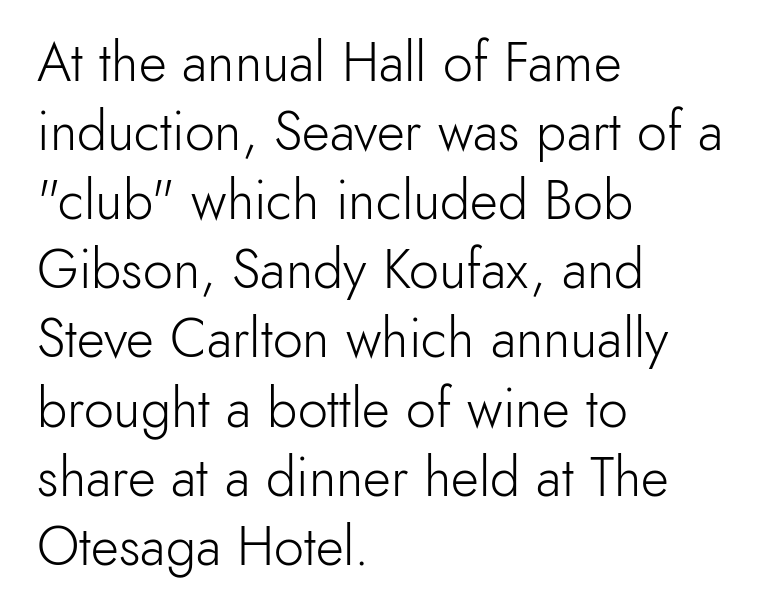
The image shows 54 px light sans-serif type, upright; set left-aligned, normal line spacing (1.28x), normal letter spacing, not underlined; a small x-height.
